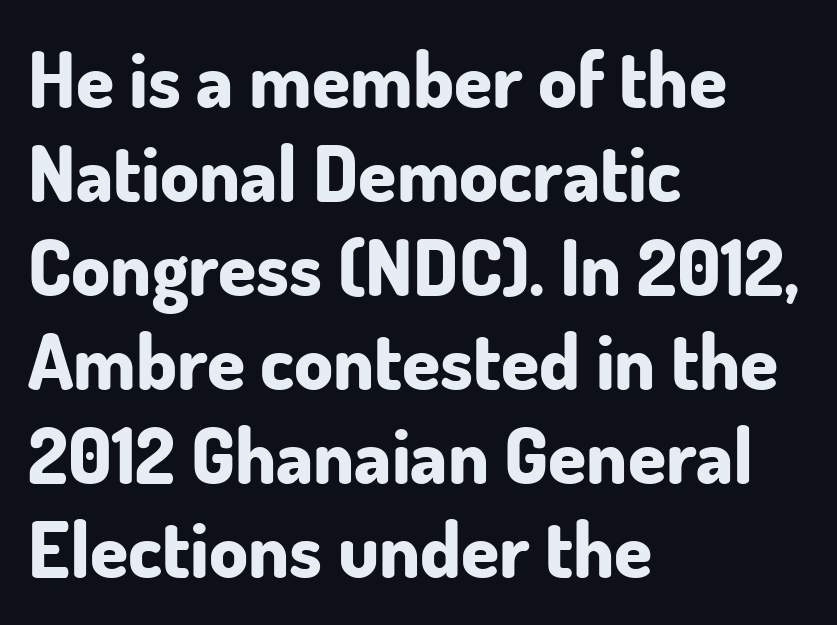
Serif or sans? Sans — the stroke terminals are bare. Note the varied advance widths — an 'i' is clearly narrower than an 'm'. Leftover space on each line is placed entirely after the last word. The letterforms sit shoulder to shoulder at normal distance. This is heavy type, rendered in bold. Rule under the text: the space is simply empty.
